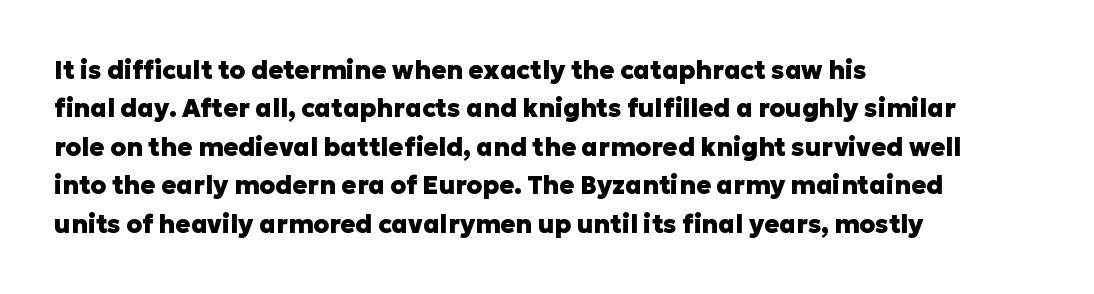
The image shows 25 px bold type, upright; set left-aligned, normal line spacing (1.54x), normal letter spacing, not underlined.
